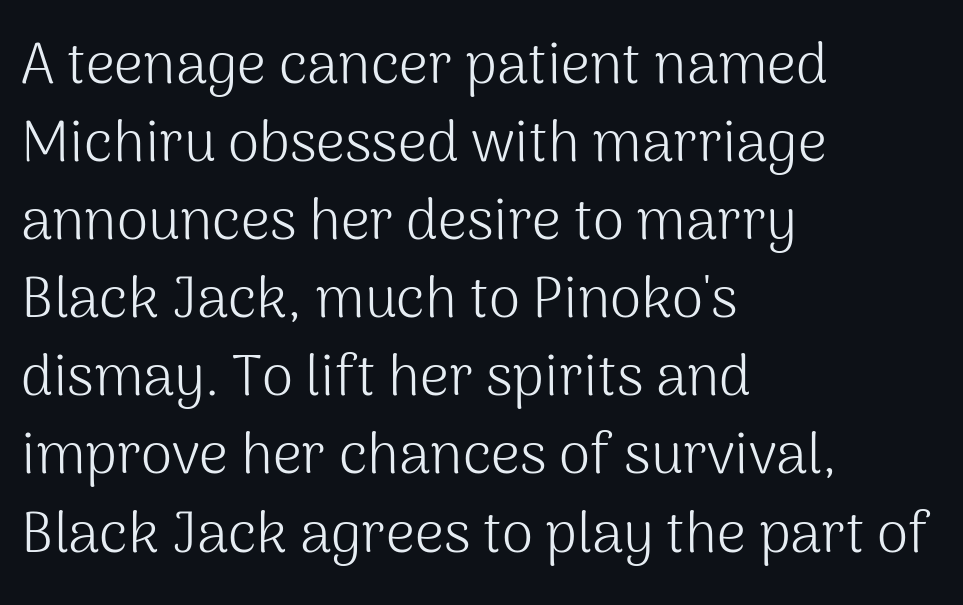
{"serif": "no", "italic": "no", "bold": "no", "weight": "light", "width": "normal", "stroke_contrast": "medium", "x_height": "medium", "monospaced": "no", "underline": "no", "align": "left", "line_spacing": "normal", "line_spacing_ratio": 1.37, "letter_spacing": "normal", "letter_spacing_em": 0.0, "glyph_px": 57}
